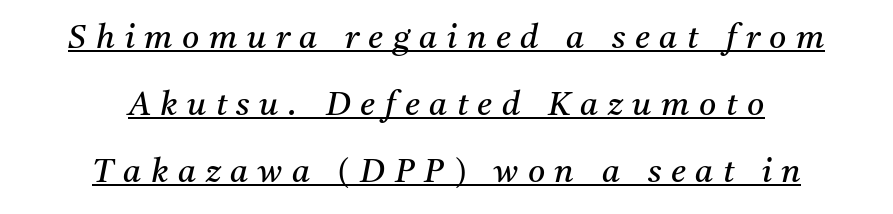
The image shows 33 px regular-weight serif type, italic (leaning right); set centered, loose line spacing (2.03x), unusually wide letter spacing (+0.29 em), underlined; medium stroke contrast and a medium x-height.
